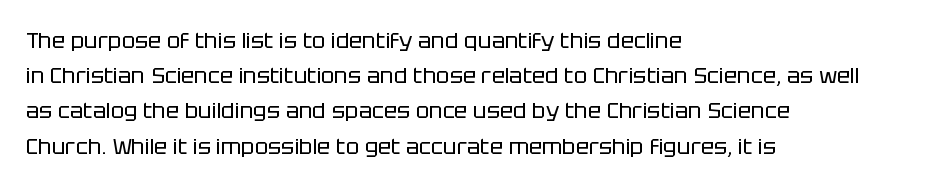
The image shows 22 px text type, upright; set left-aligned, normal line spacing (1.6x), normal letter spacing, not underlined.
